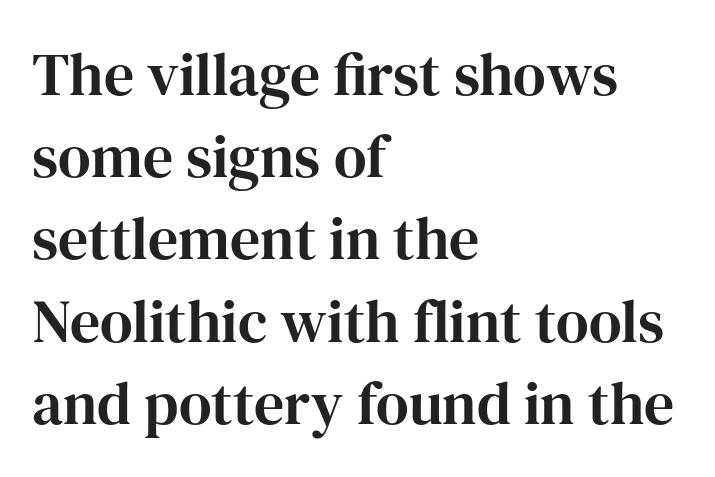
Every row of glyphs begins at an identical x-position on the left. Do the characters align in a grid? No, the font is proportional. Normally led — the rows are evenly, conventionally spaced. The horizontal fit of the characters is conventional and even. Is this a sans? No — the strokes have serifs.
